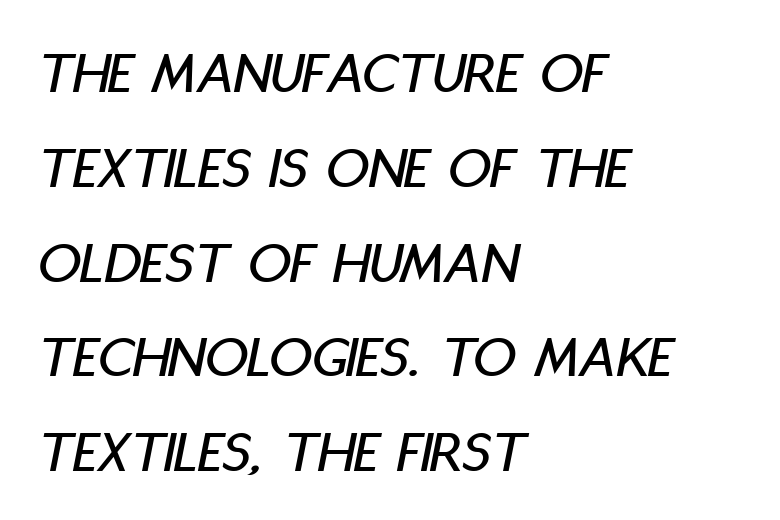
The image shows 60 px condensed type, italic (leaning right); set left-aligned, normal line spacing (1.58x), normal letter spacing, not underlined; low stroke contrast and a large x-height.
